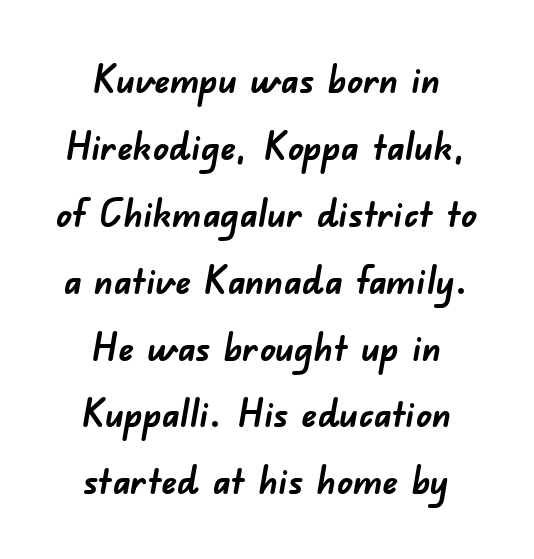
Q: Is the text bold? A: Yes.
Q: Is the typeface a serif or a sans-serif typeface? A: Sans-serif.
Q: Is the text underlined? A: No.
Q: How is the paragraph aligned? A: Centered.
Q: Is the spacing between letters normal or unusually wide? A: Normal.
Q: Width (condensed, normal, or wide)? A: Normal.
Q: Stroke contrast? A: Low.
Q: x-height? A: Small.
Q: Monospaced? A: No.
